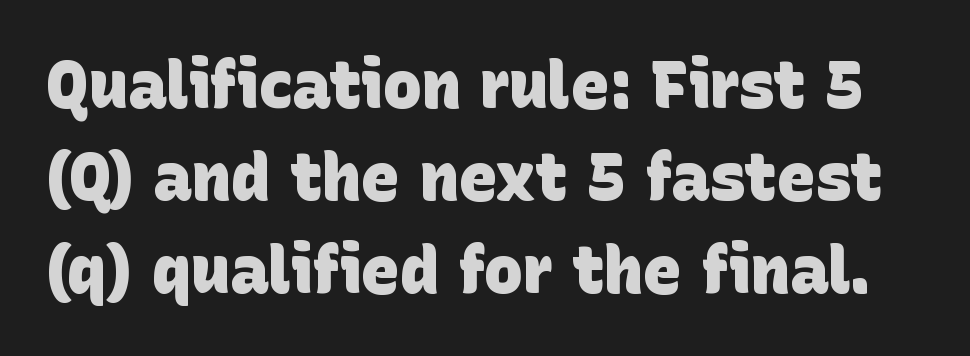
A typesetter would call this proportional, since set widths differ per character. Any mark beneath the type? The region is blank. Caption: bold face, heavy strokes. No extra tracking has been applied to these lines.
